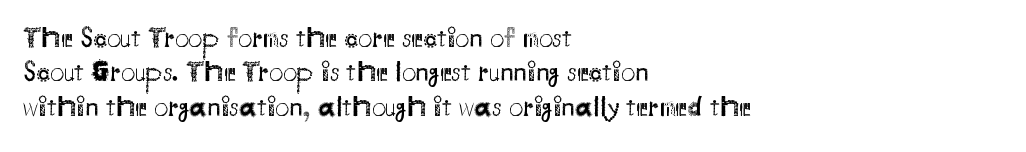
Tracking value appears to be zero — textbook default spacing. Italic? Not at all — the glyphs are vertical. Does the copy run flush right? No — it runs flush left. Spacing verdict: proportional, widths tailored to each character. Ink coverage per letter is moderate at most.
